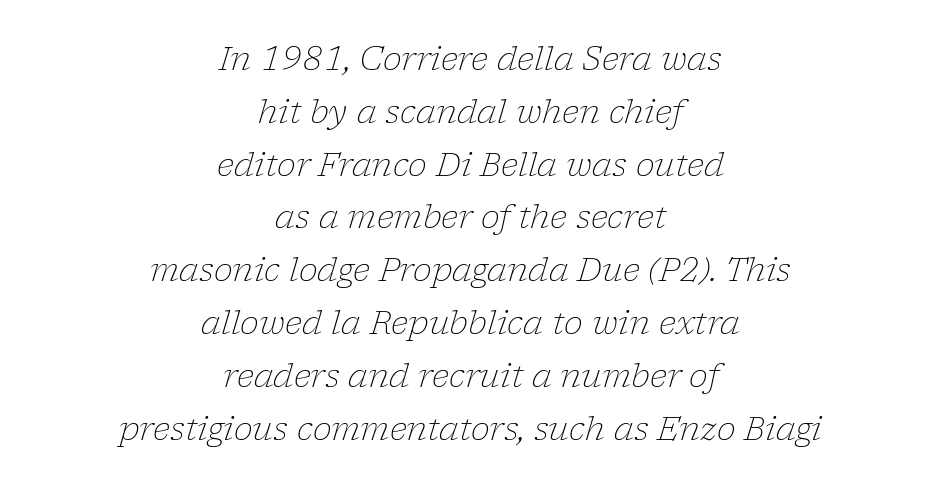
The image shows 32 px light serif type, italic (leaning right); set centered, normal line spacing (1.65x), normal letter spacing, not underlined; low stroke contrast and a medium x-height.
